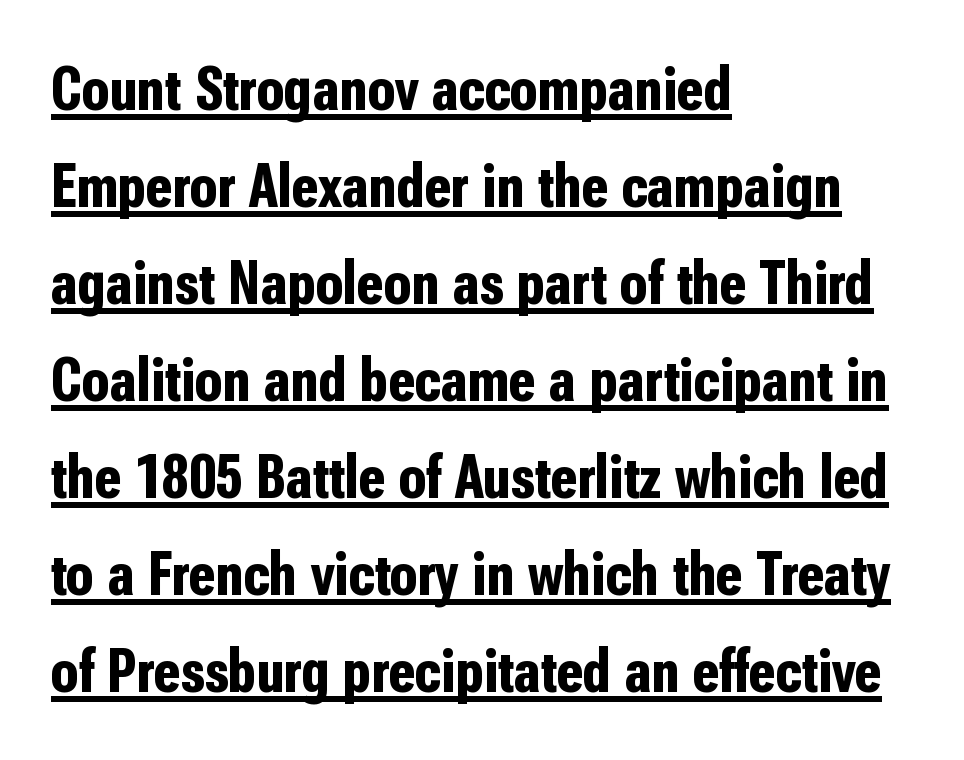
Q: Is the text bold? A: Yes.
Q: Is the text italic (slanted)? A: No, it is upright.
Q: Is the typeface a serif or a sans-serif typeface? A: Sans-serif.
Q: Is the text underlined? A: Yes.
Q: How is the paragraph aligned? A: Left-aligned.
Q: Is the spacing between letters normal or unusually wide? A: Normal.
Q: Is the spacing between lines tight, normal or loose? A: Normal.
Q: Width (condensed, normal, or wide)? A: Condensed.
Q: Stroke contrast? A: Low.
Q: x-height? A: Medium.
Q: Monospaced? A: No.
